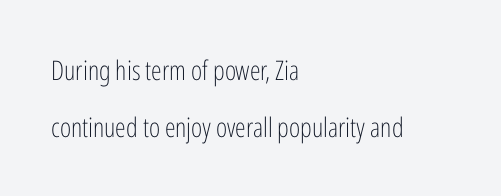
Q: Is the text bold? A: No.
Q: Is the text italic (slanted)? A: No, it is upright.
Q: Is the text underlined? A: No.
Q: How is the paragraph aligned? A: Left-aligned.
Q: Is the spacing between letters normal or unusually wide? A: Normal.
Q: Is the spacing between lines tight, normal or loose? A: Loose.
